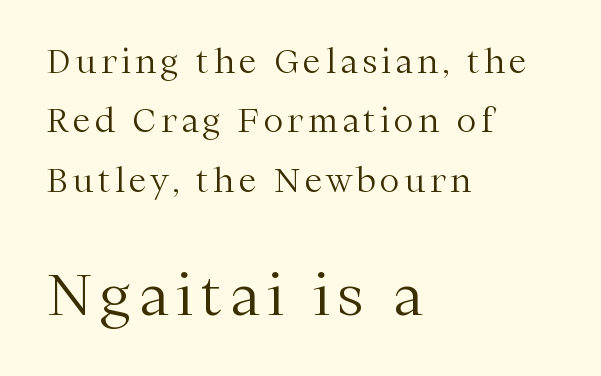
The image shows 57 px light serif type, upright; set left-aligned, line spacing 1.8x, not underlined; the second (bottom) block is 1.73x larger; medium stroke contrast and a medium x-height.
